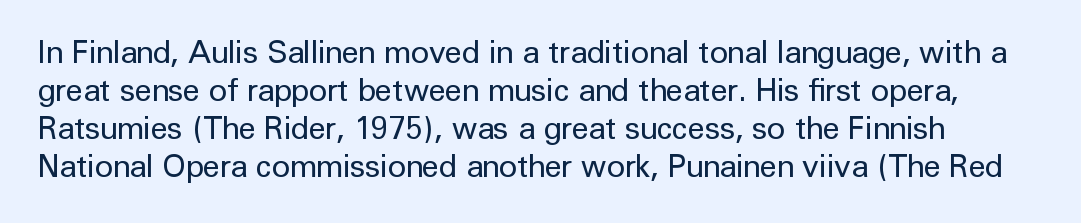
The image shows 31 px regular-weight sans-serif type, upright; set line spacing 1.23x, normal letter spacing, not underlined; low stroke contrast and a medium x-height.
